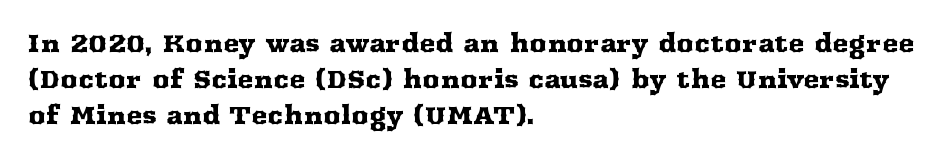
{"italic": "no", "underline": "no", "align": "left", "line_spacing": "normal", "line_spacing_ratio": 1.49, "letter_spacing": "normal", "letter_spacing_em": 0.0, "glyph_px": 24}
